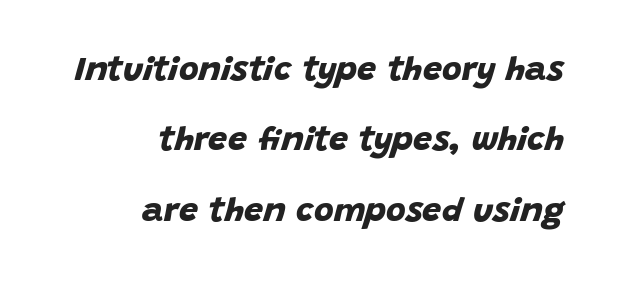
Q: Is the text bold? A: Yes.
Q: Is the typeface a serif or a sans-serif typeface? A: Sans-serif.
Q: Is the text underlined? A: No.
Q: How is the paragraph aligned? A: Right-aligned.
Q: Is the spacing between letters normal or unusually wide? A: Normal.
Q: Is the spacing between lines tight, normal or loose? A: Loose.
Q: Width (condensed, normal, or wide)? A: Normal.
Q: Stroke contrast? A: Low.
Q: x-height? A: Large.
Q: Monospaced? A: No.
